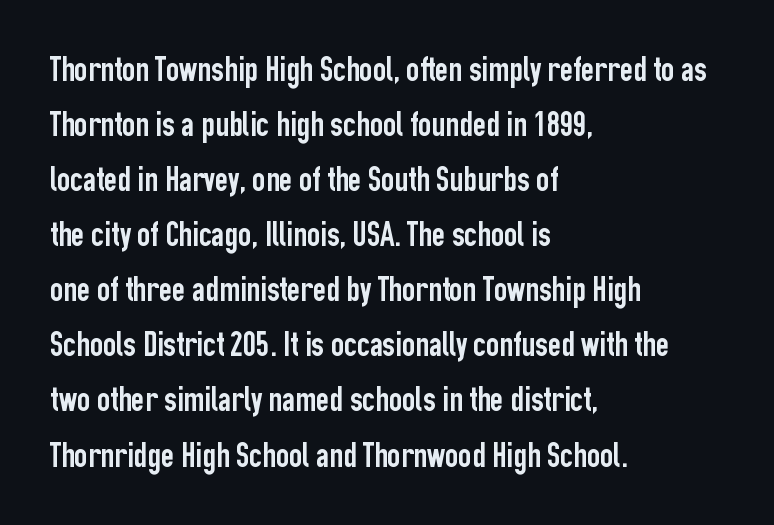
The paragraph shown leans on its left margin. Honestly, the row spacing looks completely unremarkable. Vertical strokes here are truly vertical. Regarding serifs, this sample does without them.
